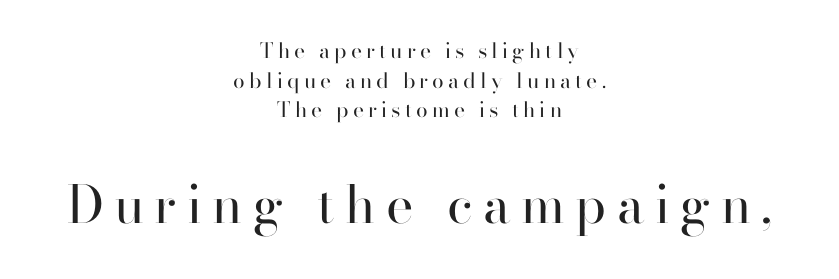
Summary of weight: not heavy and not bold. The whitespace from short lines is split evenly between both sides. Students, observe: this is what conventionally led text looks like. Look at the glyph heights: the lower group is clearly the bigger setting.
